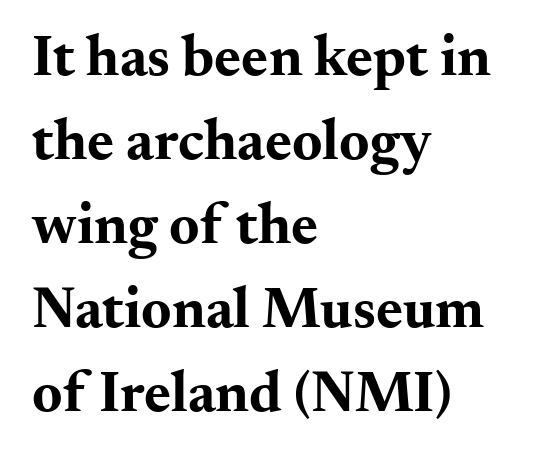
The image shows 58 px bold, wide serif type, upright; set left-aligned, normal line spacing (1.45x), normal letter spacing, not underlined; medium stroke contrast and a small x-height.
